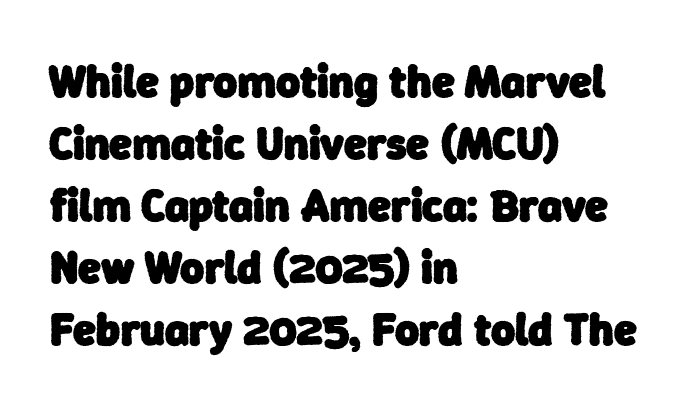
Q: Is the text bold? A: Yes.
Q: Is the typeface a serif or a sans-serif typeface? A: Sans-serif.
Q: Is the text underlined? A: No.
Q: How is the paragraph aligned? A: Left-aligned.
Q: Is the spacing between letters normal or unusually wide? A: Normal.
Q: Is the spacing between lines tight, normal or loose? A: Normal.
Q: Width (condensed, normal, or wide)? A: Normal.
Q: Stroke contrast? A: Low.
Q: x-height? A: Medium.
Q: Monospaced? A: No.
